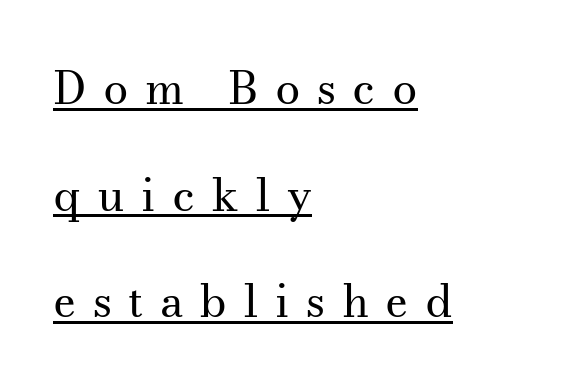
Q: Is the text bold? A: No.
Q: Is the text italic (slanted)? A: No, it is upright.
Q: Is the typeface a serif or a sans-serif typeface? A: Serif.
Q: Is the text underlined? A: Yes.
Q: How is the paragraph aligned? A: Left-aligned.
Q: Is the spacing between letters normal or unusually wide? A: Unusually wide.
Q: Is the spacing between lines tight, normal or loose? A: Loose.
Q: Width (condensed, normal, or wide)? A: Normal.
Q: Stroke contrast? A: Medium.
Q: x-height? A: Small.
Q: Monospaced? A: No.
